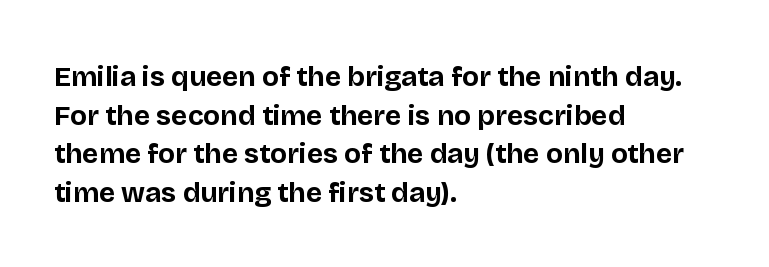
Q: Is the text bold? A: Yes.
Q: Is the text italic (slanted)? A: No, it is upright.
Q: Is the typeface a serif or a sans-serif typeface? A: Sans-serif.
Q: Is the text underlined? A: No.
Q: How is the paragraph aligned? A: Left-aligned.
Q: Is the spacing between letters normal or unusually wide? A: Normal.
Q: Is the spacing between lines tight, normal or loose? A: Normal.
Q: Width (condensed, normal, or wide)? A: Normal.
Q: Stroke contrast? A: Low.
Q: x-height? A: Large.
Q: Monospaced? A: No.
